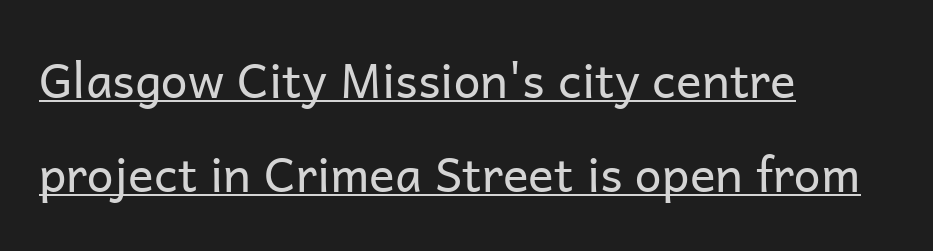
The image shows 48 px regular-weight sans-serif type, upright; set left-aligned, loose line spacing (1.96x), normal letter spacing, underlined; low stroke contrast and a medium x-height.
